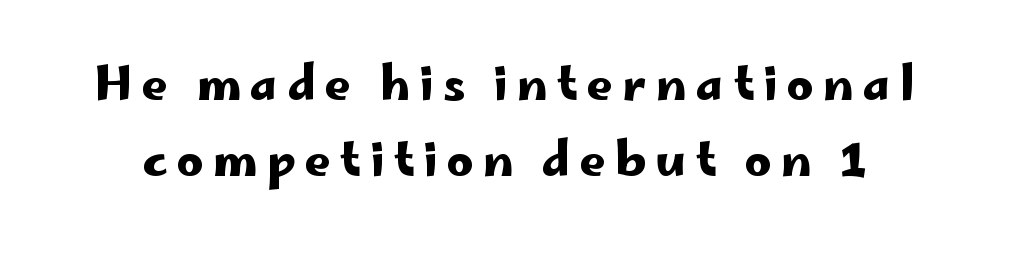
The image shows 46 px wide sans-serif type, upright; set normal line spacing (1.65x), unusually wide letter spacing (+0.2 em), not underlined; low stroke contrast and a small x-height.
